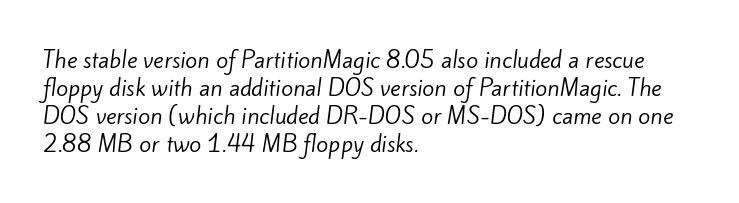
{"bold": "no", "underline": "no", "align": "left", "line_spacing": "normal", "line_spacing_ratio": 1.27, "letter_spacing": "normal", "letter_spacing_em": 0.0, "glyph_px": 22}
